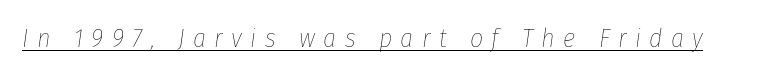
{"italic": "yes", "lean": "right", "slant_degrees": 8, "bold": "no", "underline": "yes", "letter_spacing": "wide", "letter_spacing_em": 0.32, "glyph_px": 26}
